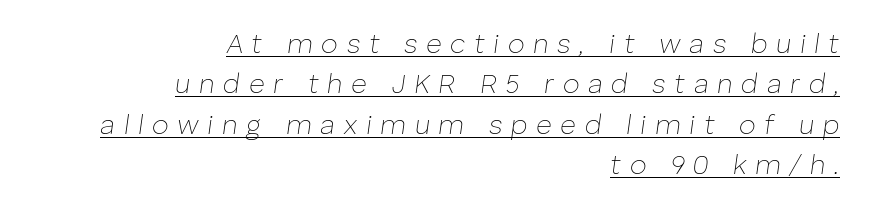
The image shows 27 px text type, italic (leaning right); set right-aligned, normal line spacing (1.5x), unusually wide letter spacing (+0.32 em), underlined.
